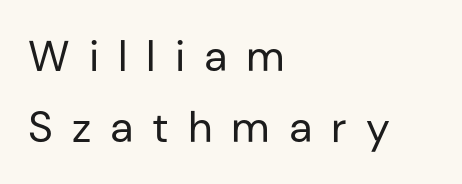
The image shows 43 px regular-weight sans-serif type, upright; set left-aligned, normal line spacing (1.64x), unusually wide letter spacing (+0.44 em), not underlined; low stroke contrast and a medium x-height.
